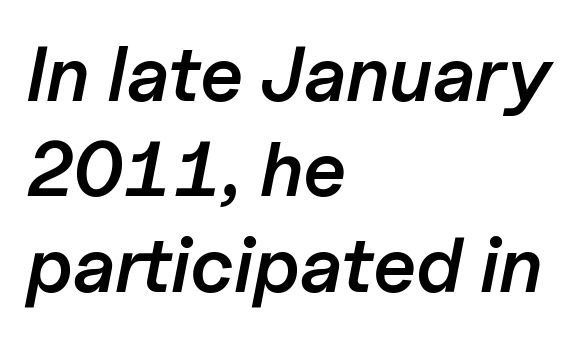
Q: Is the text bold? A: Semi-bold.
Q: Is the text italic (slanted)? A: Yes, it leans right by about 11 degrees.
Q: Is the text underlined? A: No.
Q: How is the paragraph aligned? A: Left-aligned.
Q: Is the spacing between letters normal or unusually wide? A: Normal.
Q: Width (condensed, normal, or wide)? A: Normal.
Q: Stroke contrast? A: Low.
Q: x-height? A: Medium.
Q: Monospaced? A: No.
